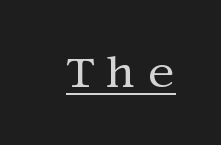
The axis of the letterforms is exactly vertical. The typeface has the unassuming heft of standard copy or less. A baseline rule has been typeset under these characters. Letterform terminals end in serifs throughout the passage. Here the glyphs are tracked loosely, breaking word shapes into spaced letters.
